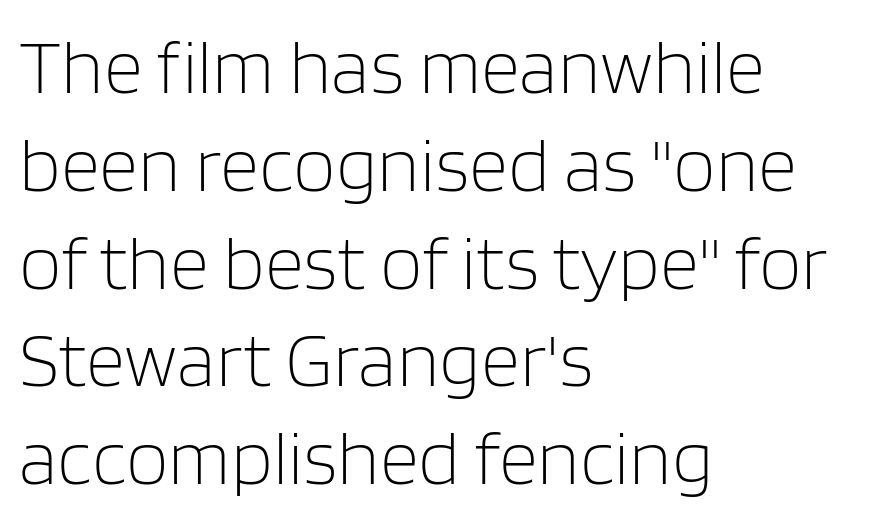
The image shows 77 px light sans-serif type, upright; set left-aligned, normal line spacing (1.27x), normal letter spacing, not underlined; low stroke contrast and a large x-height.
